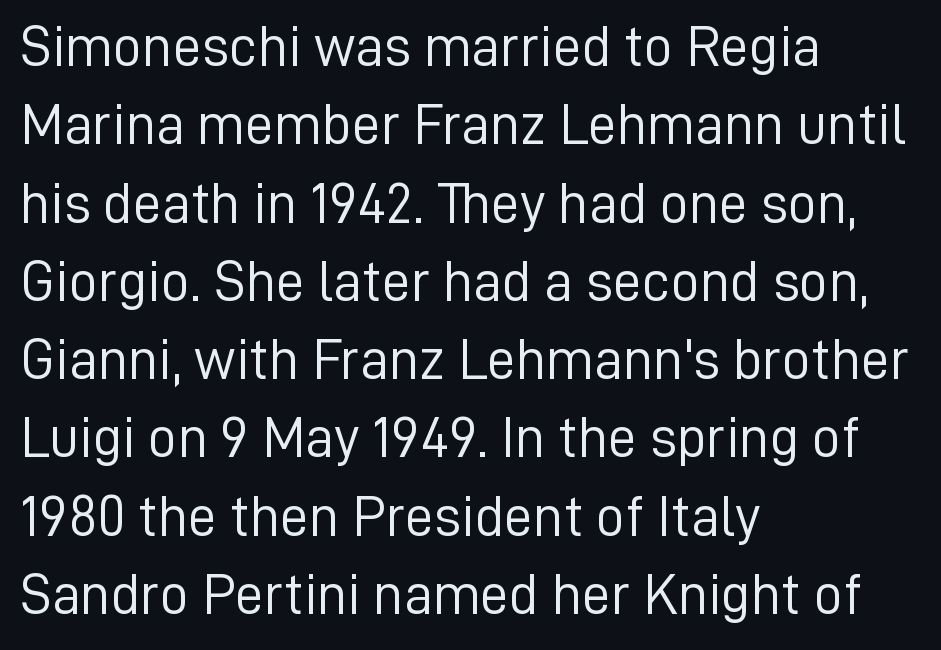
Spacing verdict: proportional, widths tailored to each character. Unbolded letterforms with no extra heft. The line texture is even and compact thanks to regular tracking. Each line starts at the same left margin while the right side varies.
